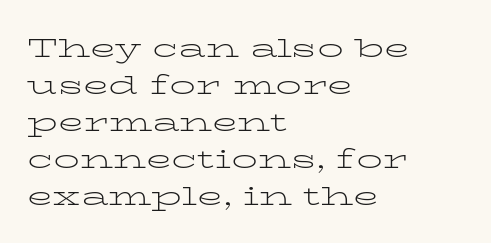
Rule under the text: the space is simply empty. The tracking reads as untouched default to a designer's eye. Compared with a typical body face, this is equally light or lighter still. A student would call this left alignment; a typographer would say flush left, rag right. The rows are spaced the way most documents space them.
